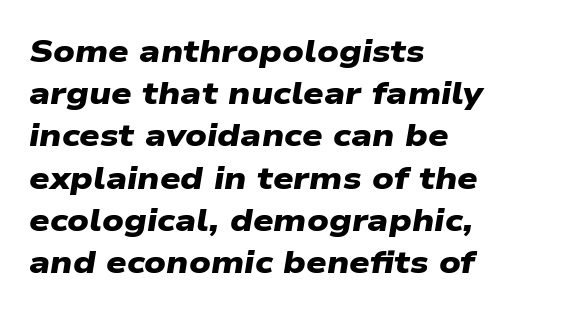
The passage shown is typed in a proportional face where columns would drift. Is the block centered? No — it sits flush against the left margin. No word sits above an underline. Stroke thickness is high; the sample reads as a true bold. This sample uses plain, unmodified letter spacing.
